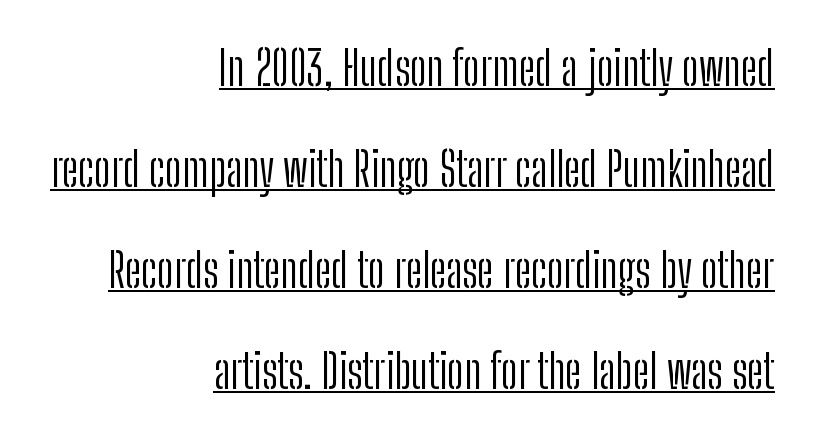
Q: Is the text bold? A: No.
Q: Is the text italic (slanted)? A: No, it is upright.
Q: Is the typeface a serif or a sans-serif typeface? A: Sans-serif.
Q: Is the text underlined? A: Yes.
Q: How is the paragraph aligned? A: Right-aligned.
Q: Is the spacing between letters normal or unusually wide? A: Normal.
Q: Is the spacing between lines tight, normal or loose? A: Loose.
Q: Width (condensed, normal, or wide)? A: Condensed.
Q: Stroke contrast? A: Low.
Q: x-height? A: Medium.
Q: Monospaced? A: No.
